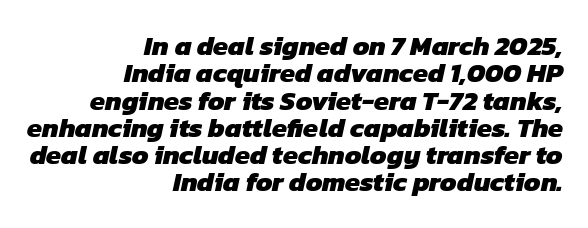
Leftover space on each line is placed entirely before the opening word. A typesetter would call this leading minimal, almost set solid. There is no visible air inserted between adjacent glyphs. Strong, thick strokes mark this as bold type. The baseline area is clear.
